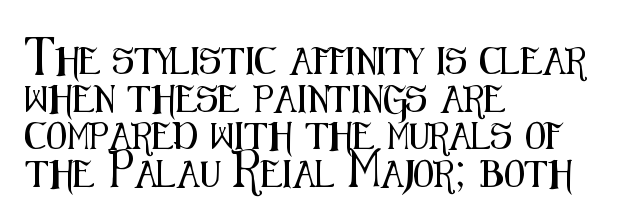
{"italic": "no", "underline": "no", "align": "left", "line_spacing": "normal", "line_spacing_ratio": 1.39, "letter_spacing": "normal", "letter_spacing_em": 0.0, "glyph_px": 27}
